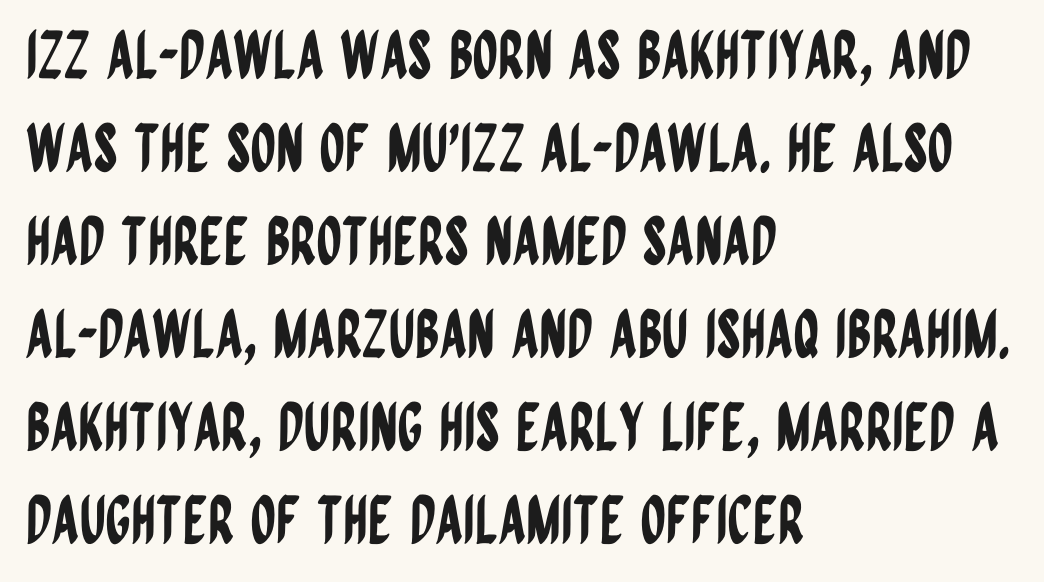
Q: Is the text italic (slanted)? A: No, it is upright.
Q: Is the typeface a serif or a sans-serif typeface? A: Sans-serif.
Q: Is the text underlined? A: No.
Q: How is the paragraph aligned? A: Left-aligned.
Q: Is the spacing between letters normal or unusually wide? A: Normal.
Q: Is the spacing between lines tight, normal or loose? A: Normal.
Q: Width (condensed, normal, or wide)? A: Condensed.
Q: Stroke contrast? A: Low.
Q: x-height? A: Large.
Q: Monospaced? A: No.
